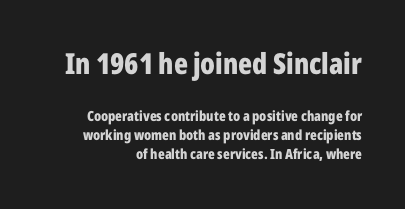
{"serif": "no", "italic": "no", "bold": "yes", "weight": "bold", "width": "condensed", "stroke_contrast": "low", "x_height": "medium", "monospaced": "no", "underline": "no", "align": "right", "line_spacing": "normal", "line_spacing_ratio": 1.36, "letter_spacing": "normal", "letter_spacing_em": 0.0, "larger_block": "first", "size_ratio": 2.07, "glyph_px": 29}
